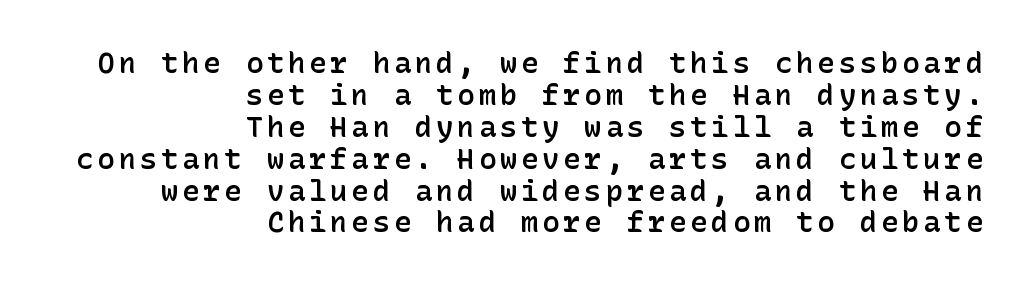
Q: Is the text bold? A: Semi-bold.
Q: Is the text italic (slanted)? A: No, it is upright.
Q: Is the typeface a serif or a sans-serif typeface? A: Sans-serif.
Q: Is the text underlined? A: No.
Q: How is the paragraph aligned? A: Right-aligned.
Q: Is the spacing between lines tight, normal or loose? A: Tight.
Q: Width (condensed, normal, or wide)? A: Normal.
Q: Stroke contrast? A: Low.
Q: x-height? A: Medium.
